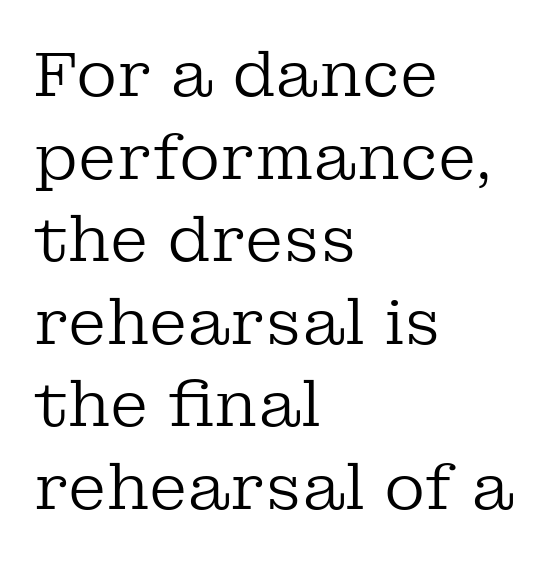
{"serif": "yes", "italic": "no", "bold": "no", "weight": "regular", "width": "normal", "stroke_contrast": "low", "x_height": "medium", "monospaced": "no", "underline": "no", "align": "left", "line_spacing": "normal", "line_spacing_ratio": 1.31, "letter_spacing": "normal", "letter_spacing_em": 0.0, "glyph_px": 63}
